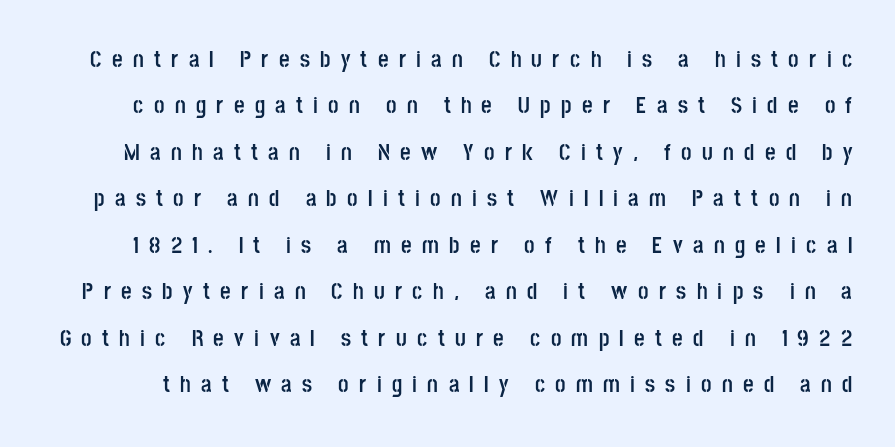
{"italic": "no", "bold": "yes", "underline": "no", "line_spacing": "loose", "line_spacing_ratio": 2.02, "letter_spacing": "wide", "letter_spacing_em": 0.45, "glyph_px": 23}
